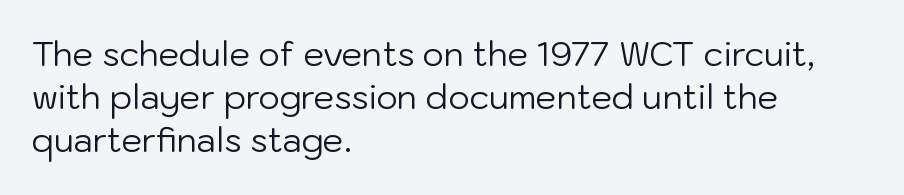
The letters sit at their default tracking, neither squeezed nor spread. Notice how the stems are strictly vertical — no italics here. The lines sit at an ordinary, default distance from one another. Is this a fixed-width face? No — the glyphs have proportional, varying widths.
